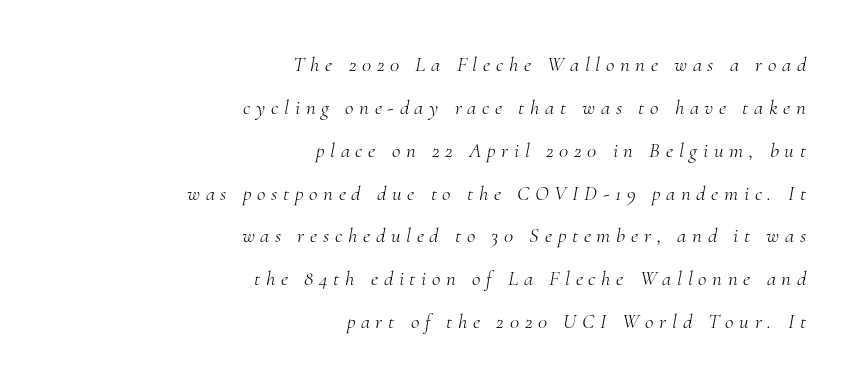
The image shows 21 px text type, italic (leaning right); set right-aligned, loose line spacing (2.04x), unusually wide letter spacing (+0.27 em), not underlined.
